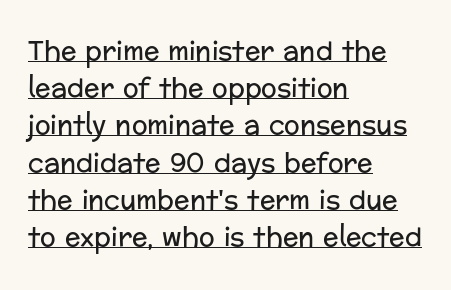
The image shows 26 px text type, upright; set left-aligned, normal line spacing (1.43x), normal letter spacing, underlined.
